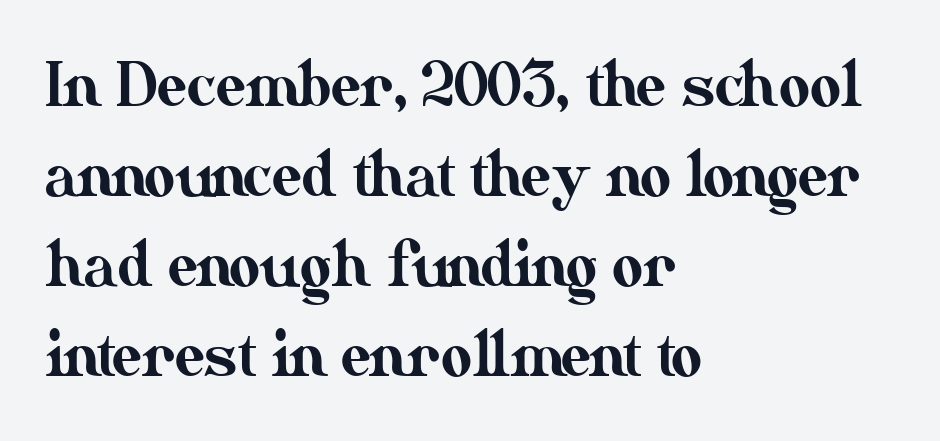
The image shows 60 px text type, upright; set left-aligned, normal line spacing (1.5x), normal letter spacing, not underlined; medium stroke contrast and a small x-height.
